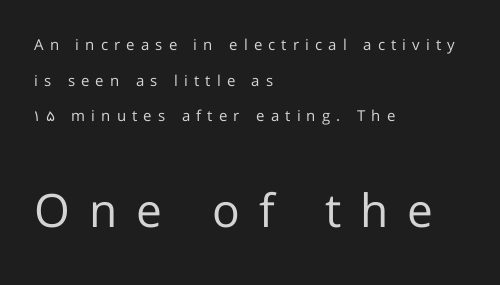
{"serif": "no", "italic": "no", "bold": "no", "weight": "regular", "width": "normal", "stroke_contrast": "low", "x_height": "medium", "monospaced": "no", "underline": "no", "align": "left", "line_spacing": "loose", "line_spacing_ratio": 2.38, "letter_spacing": "wide", "letter_spacing_em": 0.41, "larger_block": "second", "size_ratio": 3.07, "glyph_px": 46}
